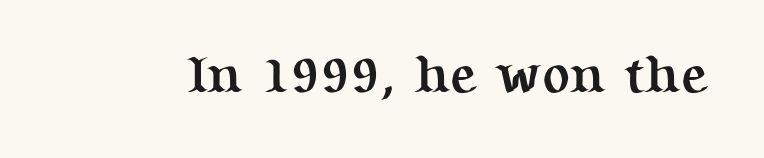
{"serif": "yes", "italic": "no", "bold": "yes", "weight": "semibold", "width": "normal", "stroke_contrast": "medium", "x_height": "medium", "monospaced": "no", "underline": "no", "letter_spacing": "normal", "letter_spacing_em": 0.0, "glyph_px": 52}
